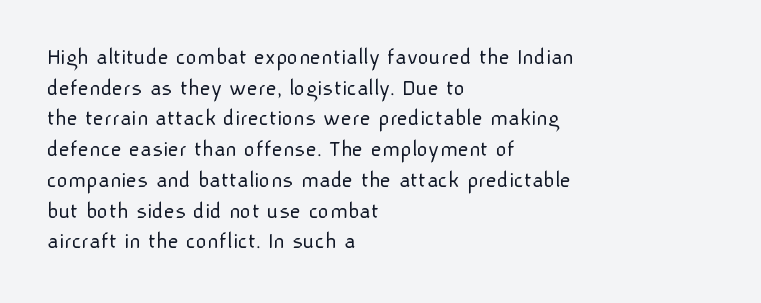
The image shows 24 px text type, upright; set left-aligned, normal line spacing (1.28x), normal letter spacing, not underlined.
